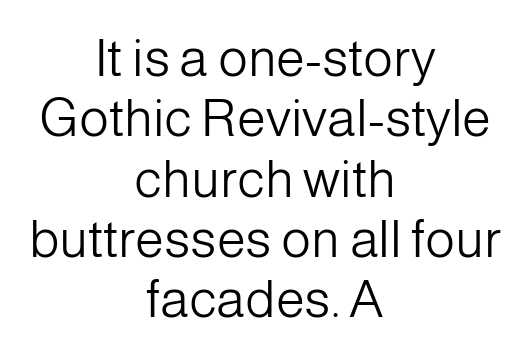
The image shows 52 px light sans-serif type, upright; set centered, line spacing 1.16x, normal letter spacing, not underlined; low stroke contrast and a medium x-height.
